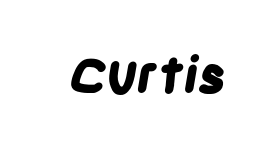
The image shows 50 px bold, condensed sans-serif type; set normal letter spacing, not underlined; low stroke contrast and a large x-height.
